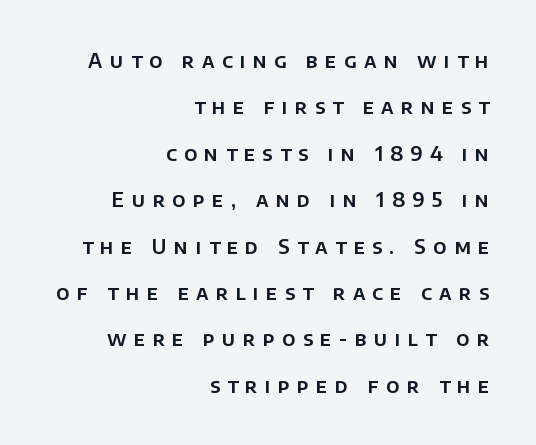
Q: Is the text italic (slanted)? A: No, it is upright.
Q: Is the text underlined? A: No.
Q: How is the paragraph aligned? A: Right-aligned.
Q: Is the spacing between letters normal or unusually wide? A: Unusually wide.
Q: Is the spacing between lines tight, normal or loose? A: Loose.
